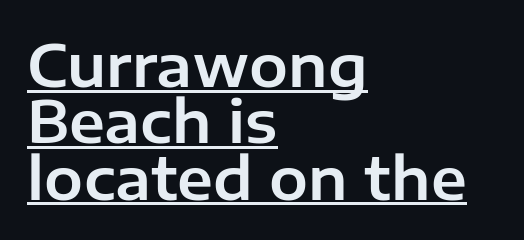
Q: Is the text italic (slanted)? A: No, it is upright.
Q: Is the typeface a serif or a sans-serif typeface? A: Sans-serif.
Q: Is the text underlined? A: Yes.
Q: How is the paragraph aligned? A: Left-aligned.
Q: Is the spacing between letters normal or unusually wide? A: Normal.
Q: Is the spacing between lines tight, normal or loose? A: Tight.
Q: Width (condensed, normal, or wide)? A: Normal.
Q: Stroke contrast? A: Low.
Q: x-height? A: Medium.
Q: Monospaced? A: No.
